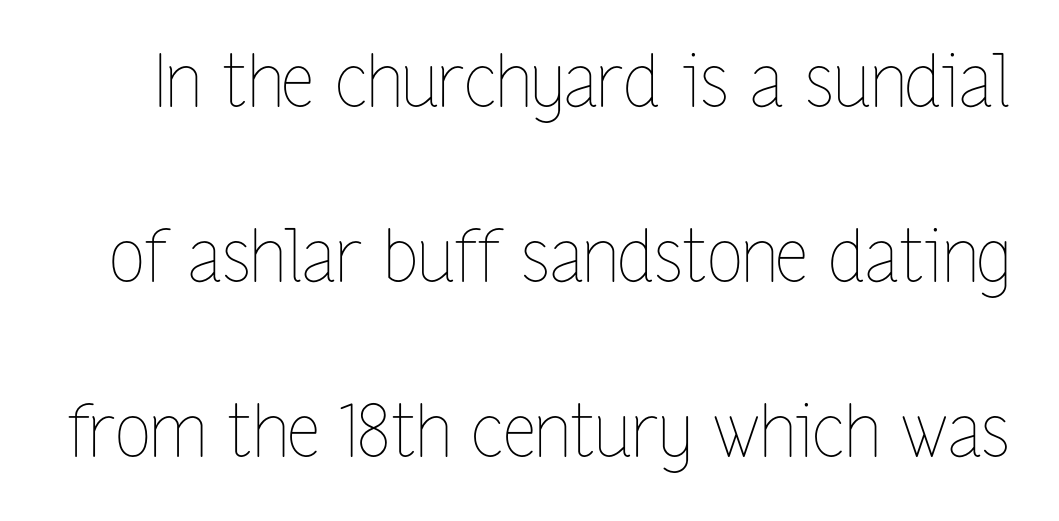
Students, observe: this is what heavily led, spacious text looks like. Character widths vary here, with narrow letters taking less room than wide ones. This sample uses plain, unmodified letter spacing. Ascenders rise straight up at ninety degrees. The typeface has the unassuming heft of standard copy or less.
